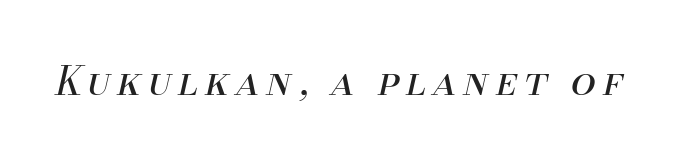
Q: Is the text bold? A: No.
Q: Is the text italic (slanted)? A: Yes, it leans right by about 13 degrees.
Q: Is the text underlined? A: No.
Q: Width (condensed, normal, or wide)? A: Normal.
Q: Stroke contrast? A: Medium.
Q: x-height? A: Small.
Q: Monospaced? A: No.
